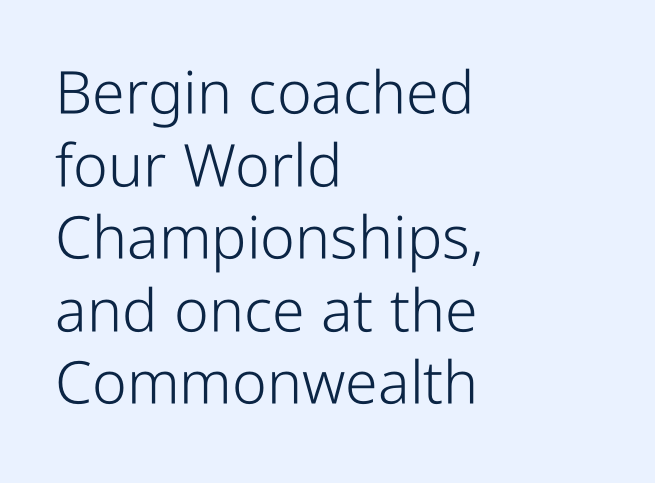
{"serif": "no", "italic": "no", "bold": "no", "weight": "light", "width": "condensed", "stroke_contrast": "low", "x_height": "medium", "monospaced": "no", "underline": "no", "align": "left", "line_spacing_ratio": 1.23, "letter_spacing": "normal", "letter_spacing_em": 0.0, "glyph_px": 59}
